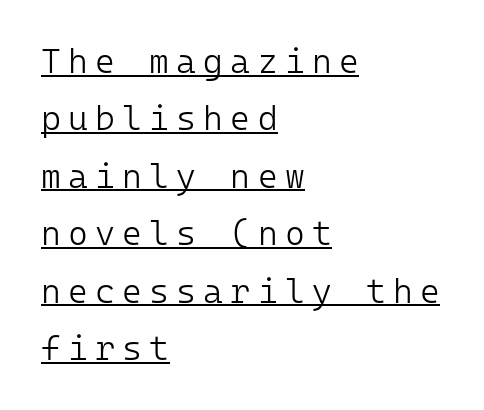
The image shows 34 px light sans-serif type, upright, monospaced; set left-aligned, normal line spacing (1.69x), unusually wide letter spacing (+0.21 em), underlined; low stroke contrast and a medium x-height.
